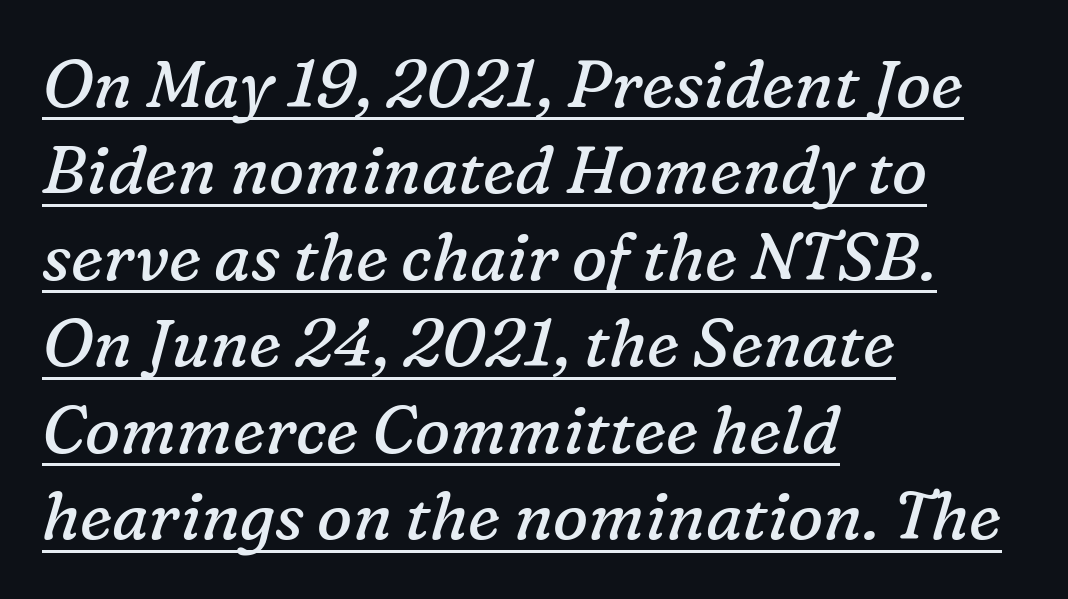
Q: Is the text bold? A: No.
Q: Is the text italic (slanted)? A: Yes, it leans right by about 16 degrees.
Q: Is the typeface a serif or a sans-serif typeface? A: Serif.
Q: Is the text underlined? A: Yes.
Q: How is the paragraph aligned? A: Left-aligned.
Q: Is the spacing between letters normal or unusually wide? A: Normal.
Q: Is the spacing between lines tight, normal or loose? A: Normal.
Q: Width (condensed, normal, or wide)? A: Normal.
Q: Stroke contrast? A: Low.
Q: x-height? A: Medium.
Q: Monospaced? A: No.
